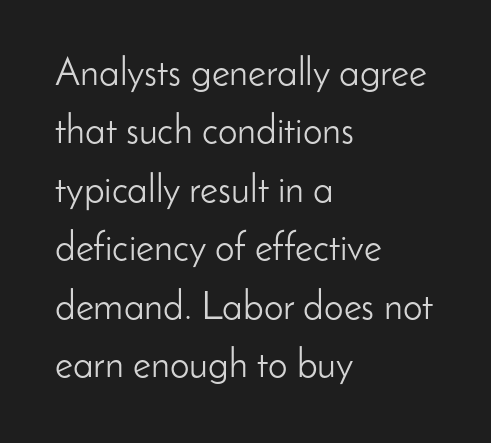
Q: Is the text bold? A: No.
Q: Is the text italic (slanted)? A: No, it is upright.
Q: Is the typeface a serif or a sans-serif typeface? A: Sans-serif.
Q: Is the text underlined? A: No.
Q: How is the paragraph aligned? A: Left-aligned.
Q: Is the spacing between letters normal or unusually wide? A: Normal.
Q: Is the spacing between lines tight, normal or loose? A: Normal.
Q: Width (condensed, normal, or wide)? A: Normal.
Q: Stroke contrast? A: Low.
Q: x-height? A: Small.
Q: Monospaced? A: No.
